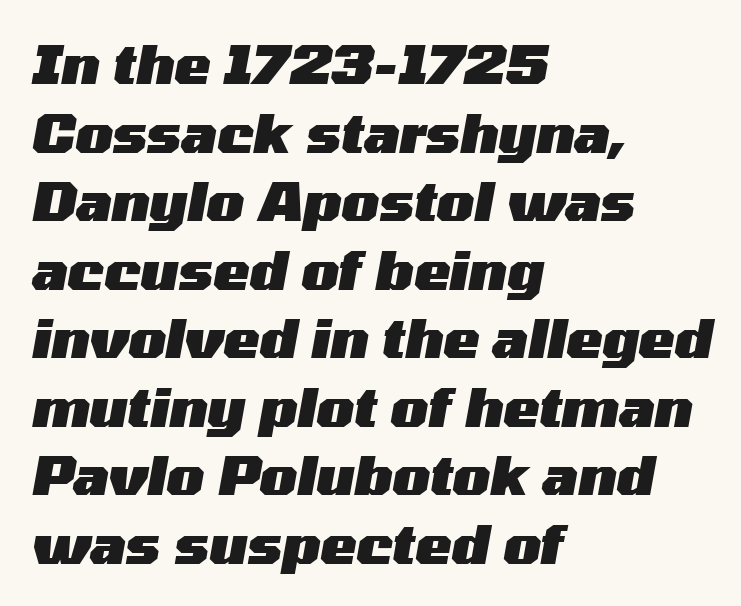
{"italic": "yes", "lean": "right", "slant_degrees": 10, "bold": "yes", "weight": "heavy", "width": "wide", "stroke_contrast": "medium", "x_height": "medium", "monospaced": "no", "underline": "no", "align": "left", "line_spacing": "normal", "line_spacing_ratio": 1.27, "letter_spacing": "normal", "letter_spacing_em": 0.0, "glyph_px": 54}
